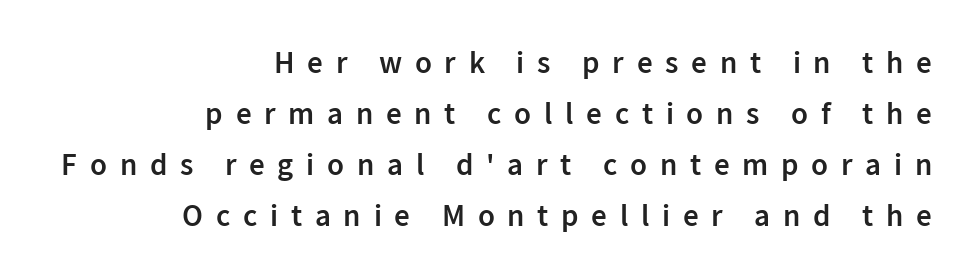
{"serif": "no", "italic": "no", "bold": "semi", "weight": "semibold", "width": "normal", "stroke_contrast": "low", "x_height": "medium", "monospaced": "no", "underline": "no", "align": "right", "line_spacing": "normal", "line_spacing_ratio": 1.65, "letter_spacing": "wide", "letter_spacing_em": 0.41, "glyph_px": 31}
